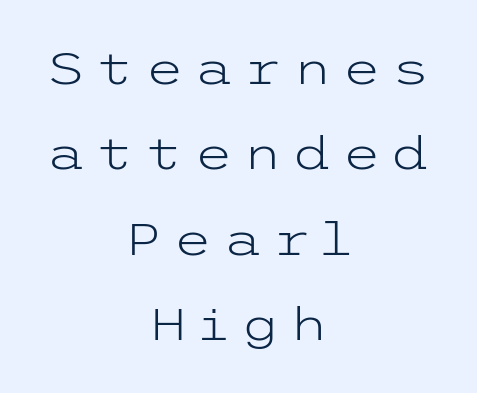
These lines have a slow, spaced-out rhythm from letter to letter. These lines stack symmetrically, like a column narrowing and widening about its center. The typeface chosen for these lines omits serifs. The characters are drawn with everyday or finer stroke widths.
